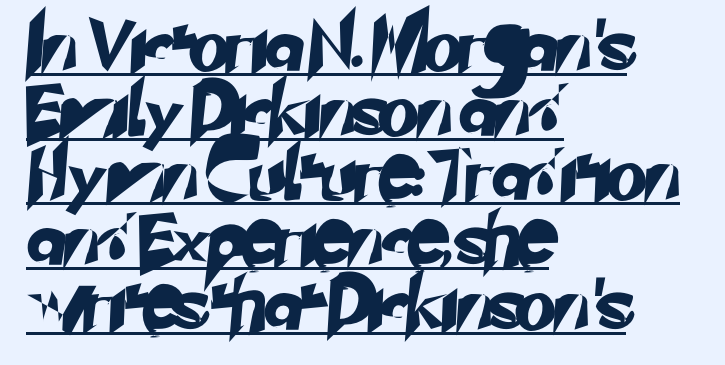
This is underlined copy, the kind a proofreader might mark for attention. There is no visible air inserted between adjacent glyphs. Is this a sans? Yes — the strokes have no serifs. The paragraph has a hard left edge and a soft right edge. These lines are rendered in a variable-pitch font.
